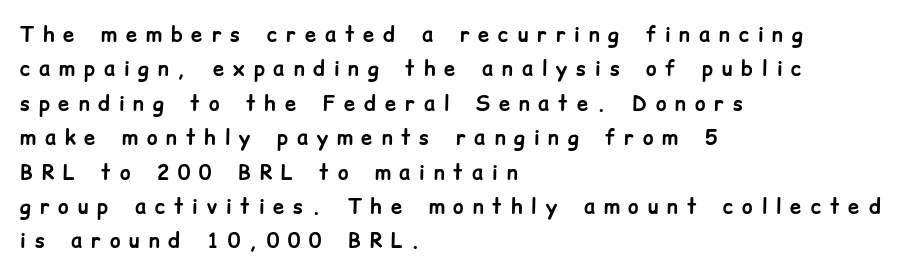
{"italic": "no", "bold": "yes", "underline": "no", "align": "left", "line_spacing_ratio": 1.72, "letter_spacing": "wide", "letter_spacing_em": 0.45, "glyph_px": 20}
